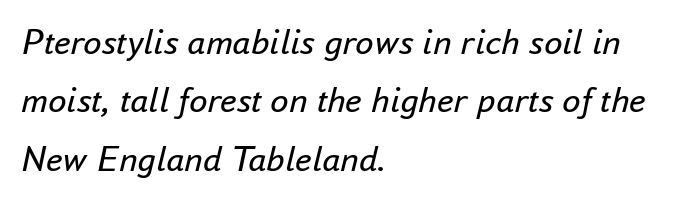
The font's italic variant was chosen for this text. Clear beneath every line of the passage. Horizontally, the lines are justified to the leading edge only. A typesetter would call this proportional, since set widths differ per character. Vertical stems look standard width or narrower in stroke. Regarding leading, the lines here are spaced in the standard way.
